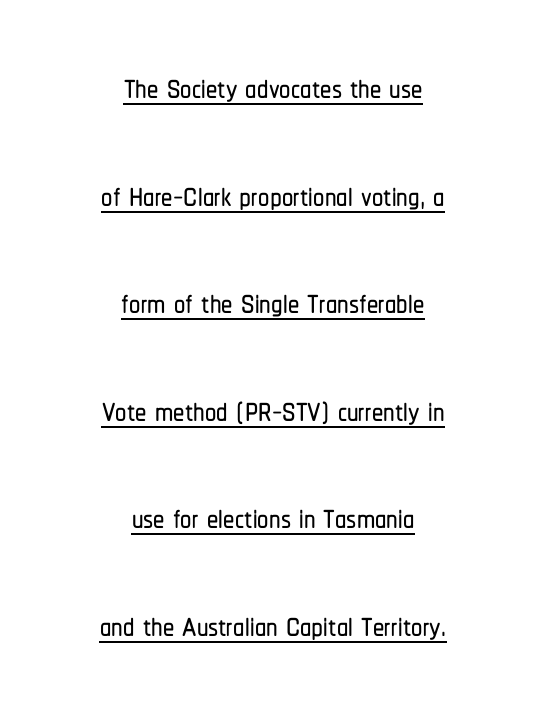
The rendering uses natural spacing where letterforms have individual widths. The letterforms sit shoulder to shoulder at normal distance. The compositor balanced each line on the midline. This rendering employs a face without finishing strokes, i.e., a sans-serif. Vertical strokes here are truly vertical.
